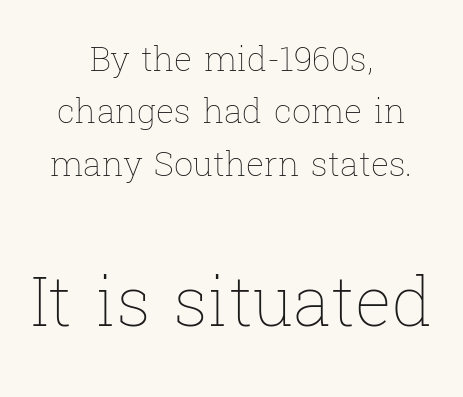
The image shows 69 px thin type, upright; set centered, normal line spacing (1.54x), normal letter spacing, not underlined; the second (bottom) block is 2.03x larger; low stroke contrast and a medium x-height.
